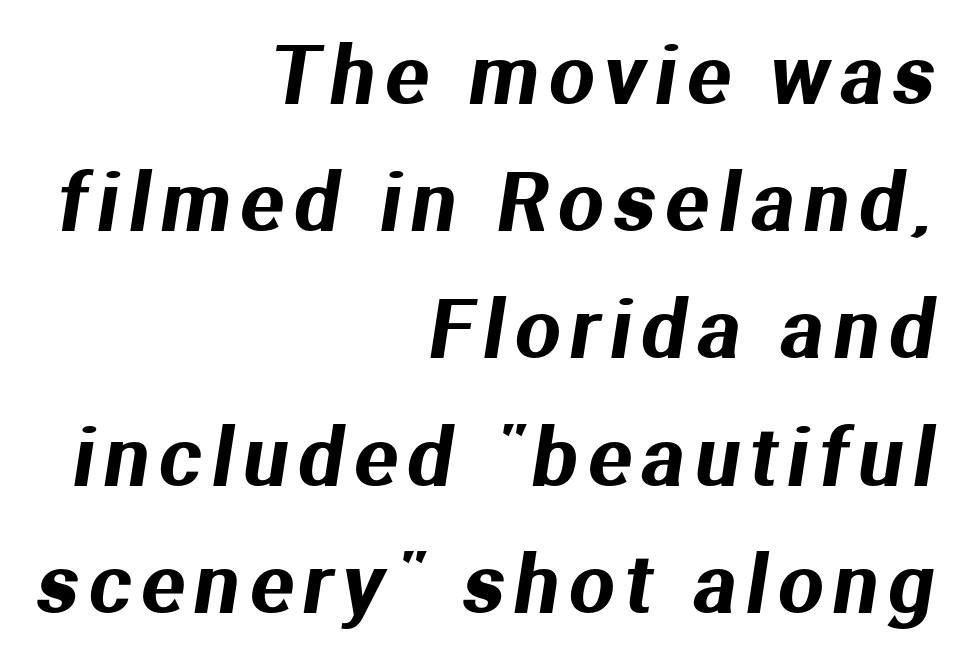
Q: Is the typeface a serif or a sans-serif typeface? A: Sans-serif.
Q: Is the text underlined? A: No.
Q: How is the paragraph aligned? A: Right-aligned.
Q: Is the spacing between lines tight, normal or loose? A: Normal.
Q: Width (condensed, normal, or wide)? A: Normal.
Q: Stroke contrast? A: Medium.
Q: x-height? A: Medium.
Q: Monospaced? A: No.
